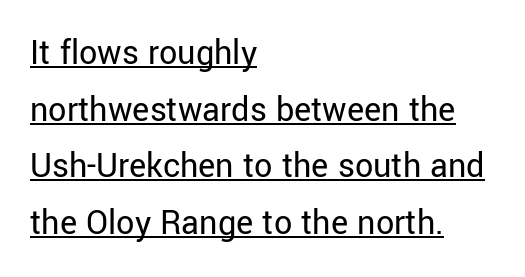
The image shows 36 px regular-weight sans-serif type, upright; set left-aligned, normal line spacing (1.57x), normal letter spacing, underlined; low stroke contrast and a medium x-height.
